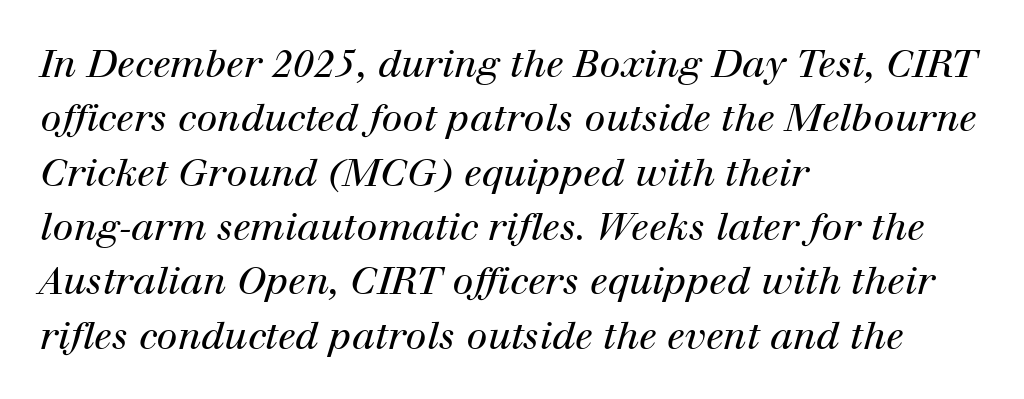
Q: Is the text bold? A: No.
Q: Is the text italic (slanted)? A: Yes, it leans right by about 12 degrees.
Q: Is the typeface a serif or a sans-serif typeface? A: Serif.
Q: Is the text underlined? A: No.
Q: How is the paragraph aligned? A: Left-aligned.
Q: Is the spacing between letters normal or unusually wide? A: Normal.
Q: Is the spacing between lines tight, normal or loose? A: Normal.
Q: Width (condensed, normal, or wide)? A: Normal.
Q: Stroke contrast? A: High.
Q: x-height? A: Medium.
Q: Monospaced? A: No.
